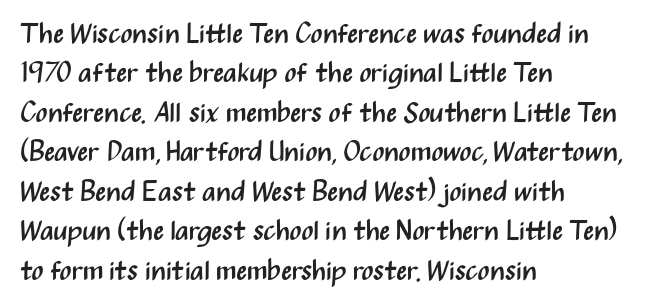
The image shows 28 px regular-weight, condensed sans-serif type, upright; set left-aligned, normal line spacing (1.41x), normal letter spacing, not underlined; medium stroke contrast and a medium x-height.
